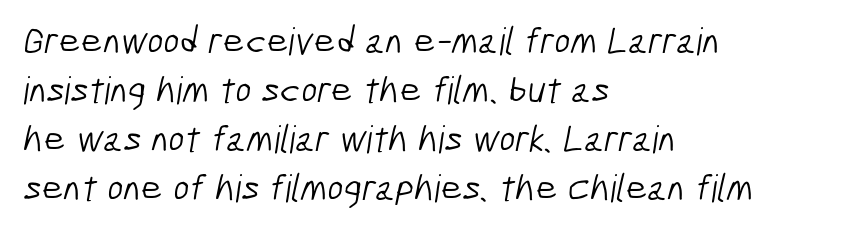
{"serif": "no", "bold": "no", "weight": "light", "width": "condensed", "stroke_contrast": "low", "x_height": "medium", "monospaced": "no", "underline": "no", "align": "left", "line_spacing": "normal", "line_spacing_ratio": 1.29, "letter_spacing": "normal", "letter_spacing_em": 0.0, "glyph_px": 38}
